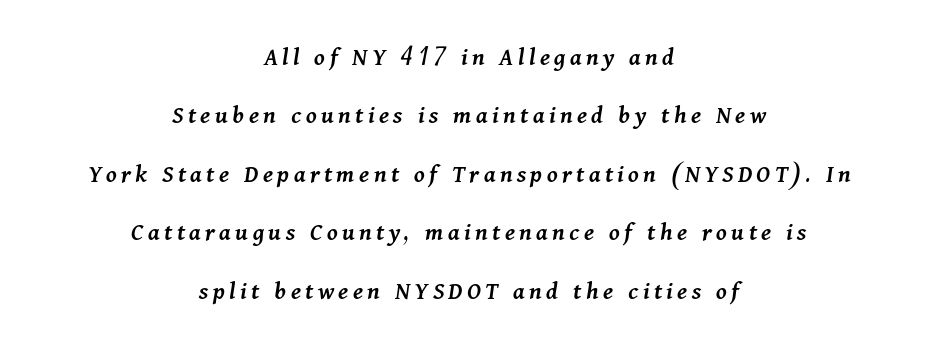
{"italic": "yes", "lean": "right", "slant_degrees": 11, "bold": "semi", "underline": "no", "align": "center", "line_spacing": "loose", "line_spacing_ratio": 2.25, "glyph_px": 26}
